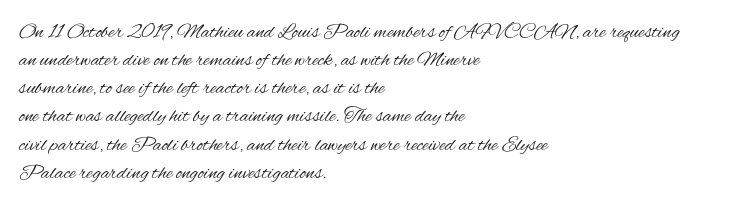
{"bold": "no", "underline": "no", "align": "left", "line_spacing": "normal", "line_spacing_ratio": 1.34, "letter_spacing": "normal", "letter_spacing_em": 0.0, "glyph_px": 21}
